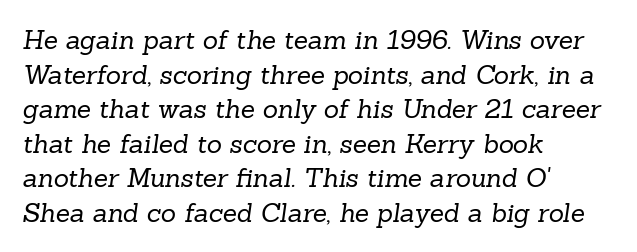
Q: Is the text bold? A: No.
Q: Is the text underlined? A: No.
Q: How is the paragraph aligned? A: Left-aligned.
Q: Is the spacing between letters normal or unusually wide? A: Normal.
Q: Is the spacing between lines tight, normal or loose? A: Normal.
